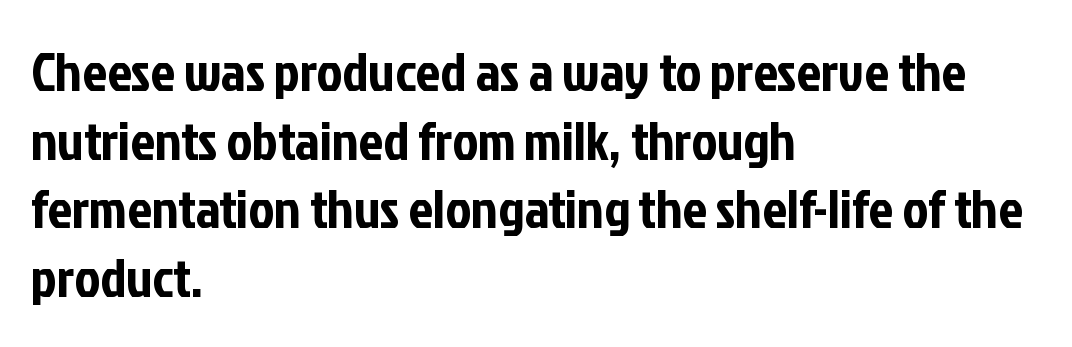
{"serif": "no", "italic": "no", "width": "condensed", "stroke_contrast": "low", "x_height": "medium", "monospaced": "no", "underline": "no", "align": "left", "line_spacing": "normal", "line_spacing_ratio": 1.25, "letter_spacing": "normal", "letter_spacing_em": 0.0, "glyph_px": 55}
